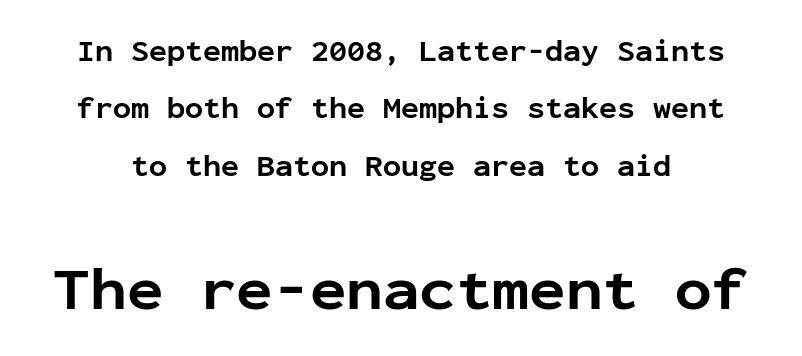
The type is set solid horizontally, with unmodified tracking. Typographically, this falls in the sans-serif category. Does the leading feel generous? Absolutely, it's lavish. Note the uniform advance width — an 'i' takes as much space as an 'm'.
